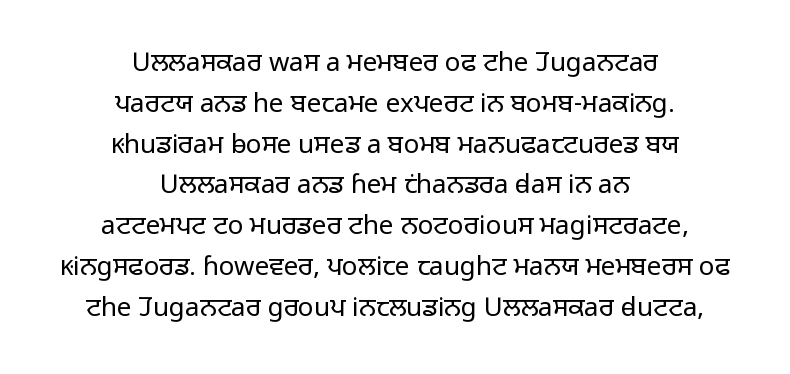
The image shows 26 px text type, upright; set centered, normal line spacing (1.57x), normal letter spacing, not underlined.
